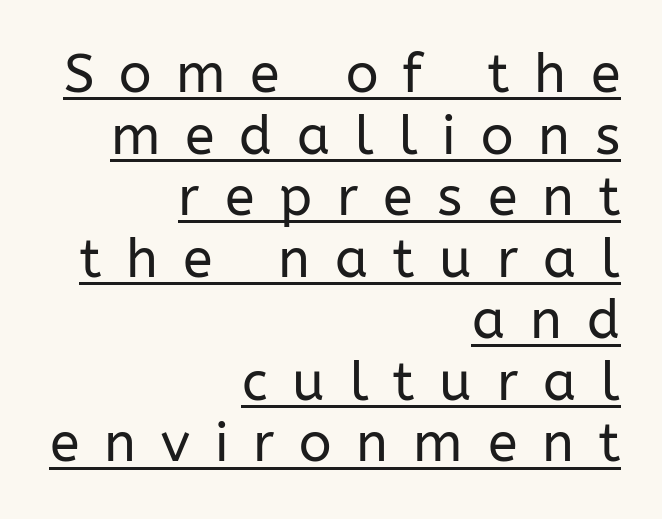
The lines in this sample share a right terminus and differ only in where they begin. The letterforms sit at book weight or below. These lines huddle together more closely than default settings would place them. The type sits square on the baseline with zero lean. You could not count columns in this text — the font is proportionally spaced. Like a heading marked for emphasis, these lines bear an underscore.
